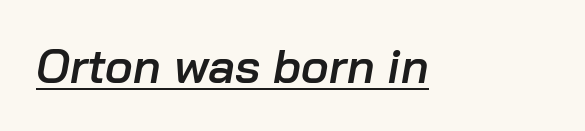
{"italic": "yes", "lean": "right", "slant_degrees": 10, "bold": "semi", "weight": "semibold", "width": "normal", "stroke_contrast": "low", "x_height": "medium", "monospaced": "no", "underline": "yes", "letter_spacing": "normal", "letter_spacing_em": 0.0, "glyph_px": 47}
